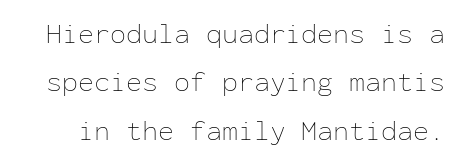
Q: Is the text bold? A: No.
Q: Is the text italic (slanted)? A: No, it is upright.
Q: Is the text underlined? A: No.
Q: Is the spacing between letters normal or unusually wide? A: Normal.
Q: Is the spacing between lines tight, normal or loose? A: Normal.
Q: Width (condensed, normal, or wide)? A: Normal.
Q: Stroke contrast? A: Low.
Q: x-height? A: Medium.
Q: Monospaced? A: Yes.
